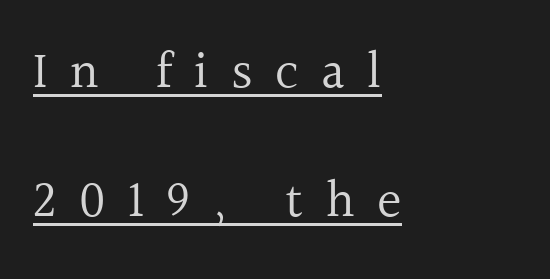
Q: Is the text bold? A: No.
Q: Is the text italic (slanted)? A: No, it is upright.
Q: Is the typeface a serif or a sans-serif typeface? A: Serif.
Q: Is the text underlined? A: Yes.
Q: How is the paragraph aligned? A: Left-aligned.
Q: Is the spacing between letters normal or unusually wide? A: Unusually wide.
Q: Is the spacing between lines tight, normal or loose? A: Loose.
Q: Width (condensed, normal, or wide)? A: Normal.
Q: x-height? A: Medium.
Q: Monospaced? A: No.
